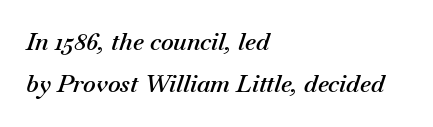
Q: Is the text bold? A: Semi-bold.
Q: Is the text italic (slanted)? A: Yes, it leans right by about 18 degrees.
Q: Is the text underlined? A: No.
Q: How is the paragraph aligned? A: Left-aligned.
Q: Is the spacing between letters normal or unusually wide? A: Normal.
